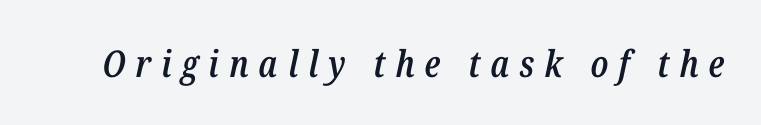
The lettering tilts uniformly, giving the passage an italic look. The font is running at a semibold setting, under full bold. Quick note: underline off. The horizontal fit of the characters is loose and conspicuously gappy.
